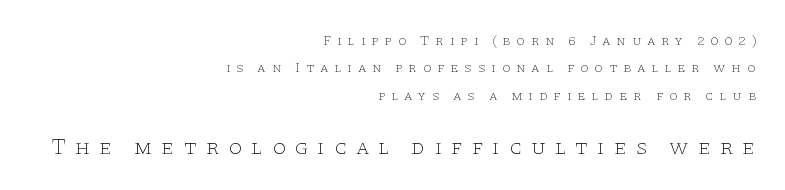
{"italic": "no", "bold": "no", "underline": "no", "align": "right", "line_spacing": "loose", "line_spacing_ratio": 1.96, "letter_spacing": "wide", "letter_spacing_em": 0.4, "larger_block": "second", "size_ratio": 1.57, "glyph_px": 22}
